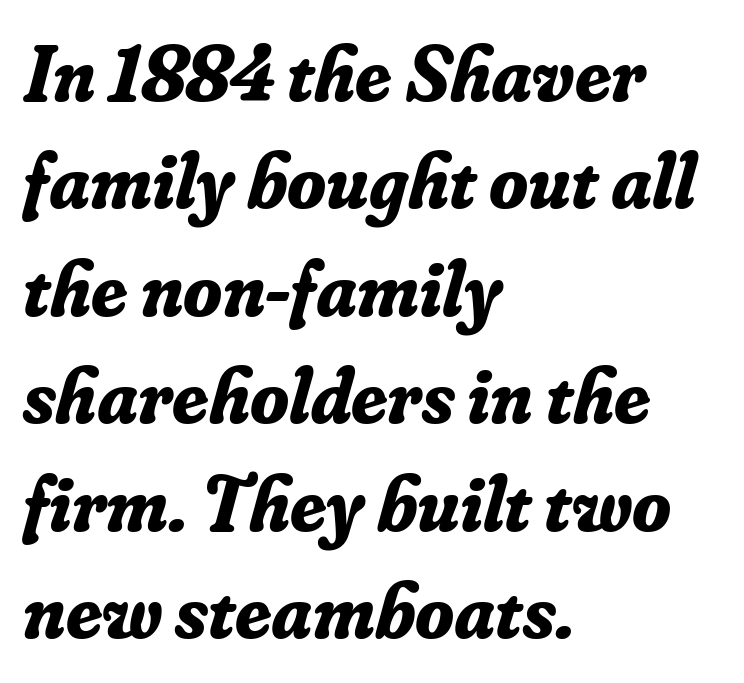
{"serif": "yes", "italic": "yes", "lean": "right", "slant_degrees": 16, "bold": "yes", "weight": "bold", "width": "normal", "stroke_contrast": "low", "x_height": "small", "monospaced": "no", "underline": "no", "align": "left", "line_spacing": "normal", "line_spacing_ratio": 1.36, "letter_spacing": "normal", "letter_spacing_em": 0.0, "glyph_px": 79}
